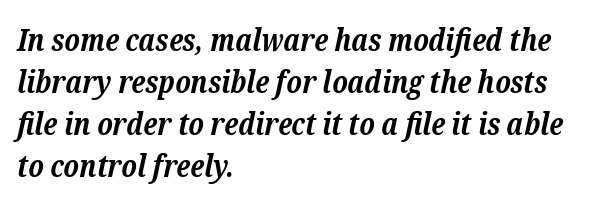
Q: Is the text bold? A: Yes.
Q: Is the text italic (slanted)? A: Yes, it leans right by about 12 degrees.
Q: Is the typeface a serif or a sans-serif typeface? A: Serif.
Q: Is the text underlined? A: No.
Q: How is the paragraph aligned? A: Left-aligned.
Q: Is the spacing between letters normal or unusually wide? A: Normal.
Q: Is the spacing between lines tight, normal or loose? A: Normal.
Q: Width (condensed, normal, or wide)? A: Normal.
Q: Stroke contrast? A: Low.
Q: x-height? A: Medium.
Q: Monospaced? A: No.
